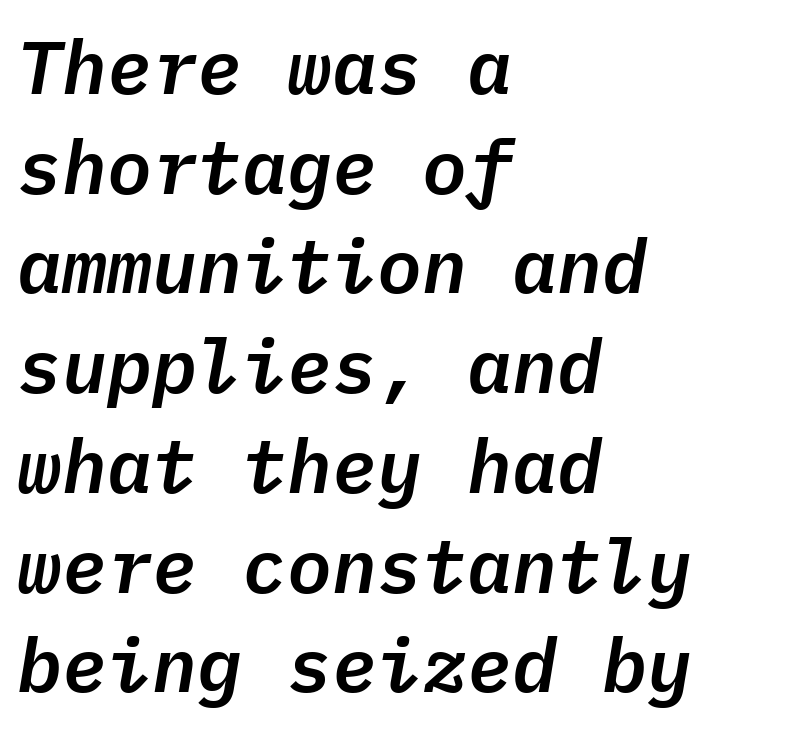
{"italic": "yes", "lean": "right", "slant_degrees": 9, "width": "normal", "stroke_contrast": "low", "x_height": "medium", "monospaced": "yes", "underline": "no", "align": "left", "line_spacing": "normal", "line_spacing_ratio": 1.33, "letter_spacing": "normal", "letter_spacing_em": 0.0, "glyph_px": 75}
